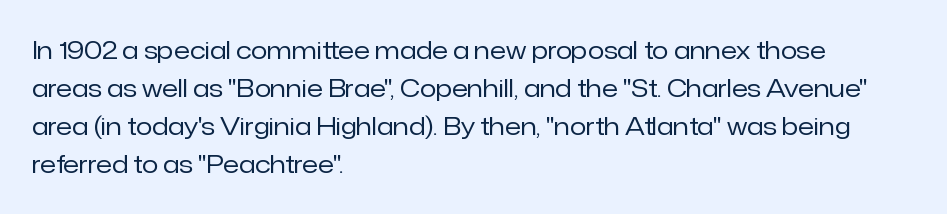
Is there much room between lines? A standard amount, neither cramped nor airy. A roman cut, with each character standing at attention. How are the letters spaced? Ordinarily, with no added tracking. This rendering features lettering with no underline. The paragraph shown leans on its left margin. The weight tops out at a normal text grade.
